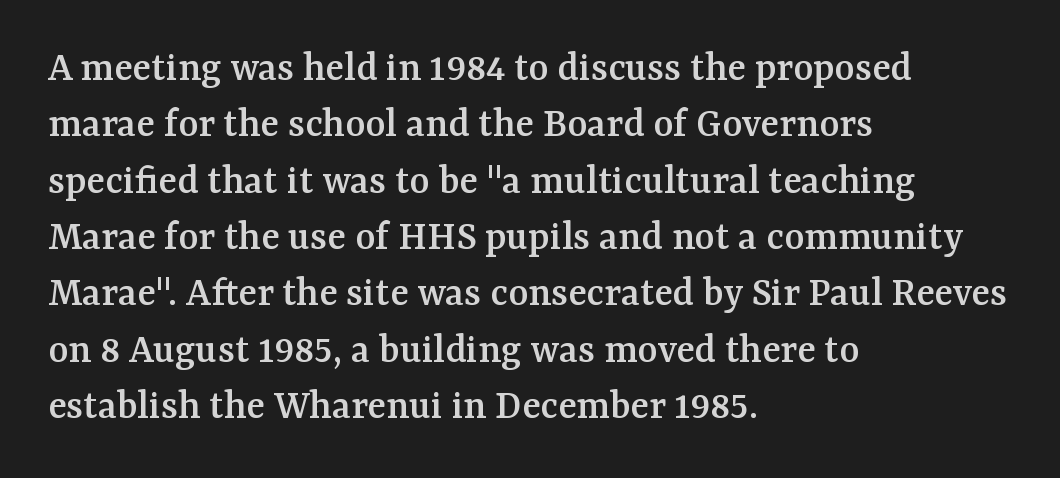
Q: Is the text italic (slanted)? A: No, it is upright.
Q: Is the typeface a serif or a sans-serif typeface? A: Serif.
Q: Is the text underlined? A: No.
Q: How is the paragraph aligned? A: Left-aligned.
Q: Is the spacing between letters normal or unusually wide? A: Normal.
Q: Is the spacing between lines tight, normal or loose? A: Normal.
Q: Width (condensed, normal, or wide)? A: Normal.
Q: Stroke contrast? A: Medium.
Q: x-height? A: Medium.
Q: Monospaced? A: No.
